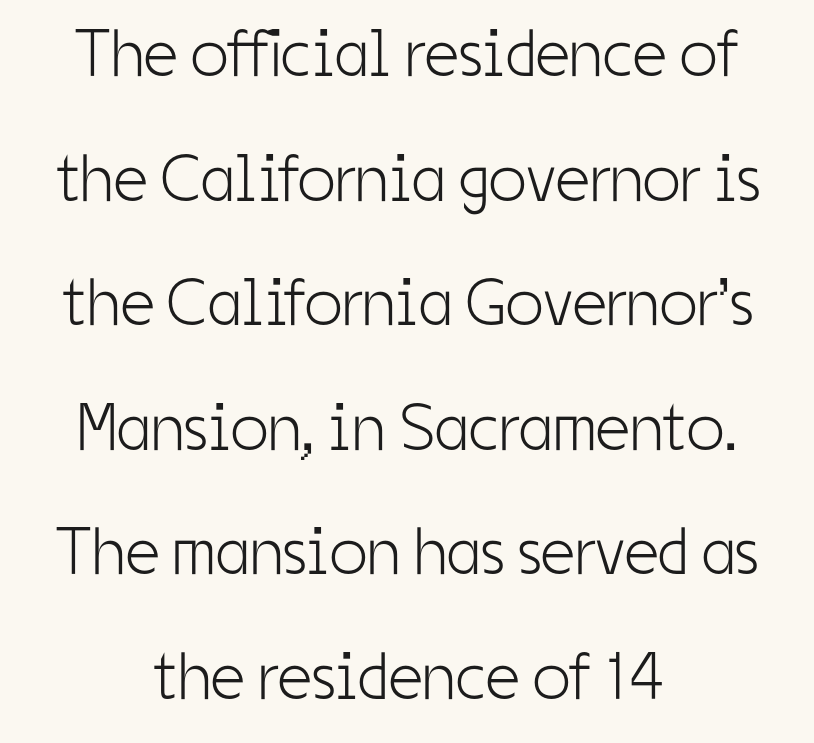
Q: Is the text bold? A: No.
Q: Is the text italic (slanted)? A: No, it is upright.
Q: Is the typeface a serif or a sans-serif typeface? A: Sans-serif.
Q: Is the text underlined? A: No.
Q: How is the paragraph aligned? A: Centered.
Q: Is the spacing between letters normal or unusually wide? A: Normal.
Q: Width (condensed, normal, or wide)? A: Condensed.
Q: Stroke contrast? A: Low.
Q: x-height? A: Medium.
Q: Monospaced? A: No.
